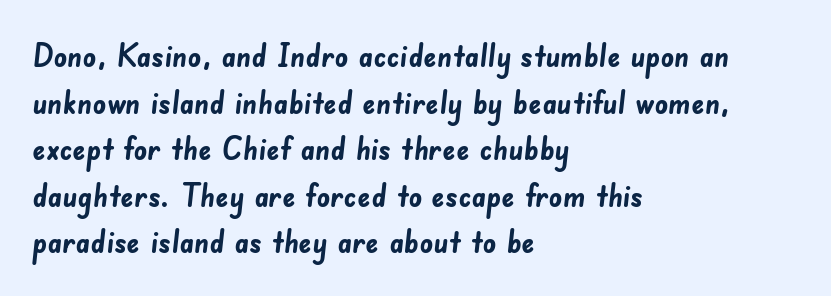
{"serif": "no", "bold": "yes", "weight": "semibold", "width": "normal", "stroke_contrast": "low", "x_height": "small", "monospaced": "no", "underline": "no", "align": "left", "line_spacing": "normal", "line_spacing_ratio": 1.41, "letter_spacing": "normal", "letter_spacing_em": 0.0, "glyph_px": 33}
